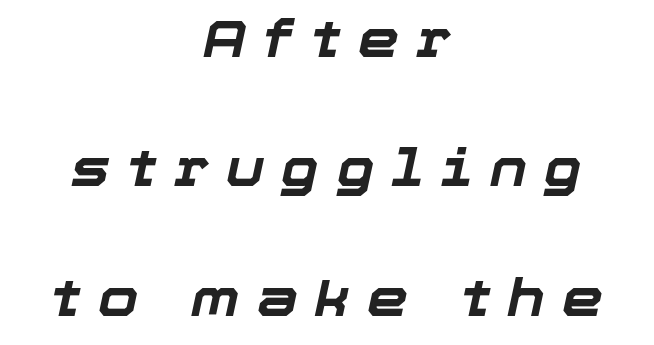
The image shows 52 px bold type, italic (leaning right); set centered, loose line spacing (2.49x), unusually wide letter spacing (+0.33 em), not underlined; low stroke contrast and a medium x-height.
